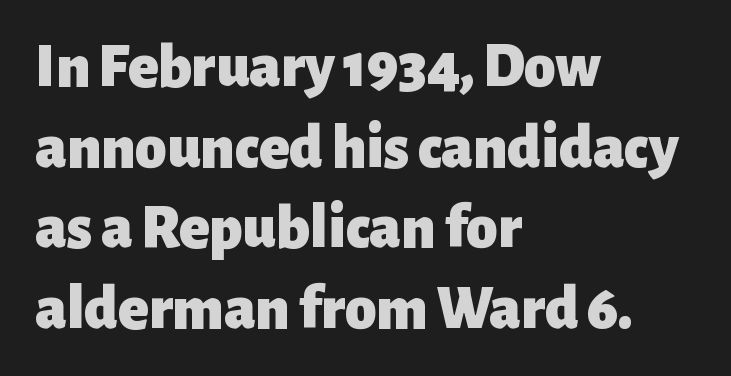
The image shows 63 px heavy sans-serif type, upright; set left-aligned, normal line spacing (1.28x), normal letter spacing, not underlined; low stroke contrast and a medium x-height.
